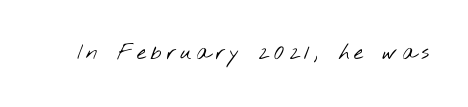
{"bold": "no", "underline": "no", "letter_spacing": "wide", "letter_spacing_em": 0.21, "glyph_px": 21}
